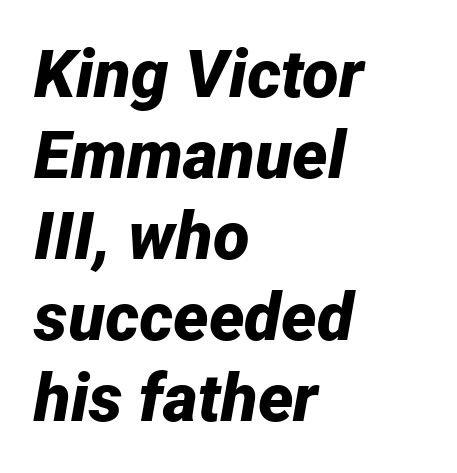
The image shows 67 px bold type, italic (leaning right); set left-aligned, line spacing 1.21x, normal letter spacing, not underlined; low stroke contrast and a medium x-height.
